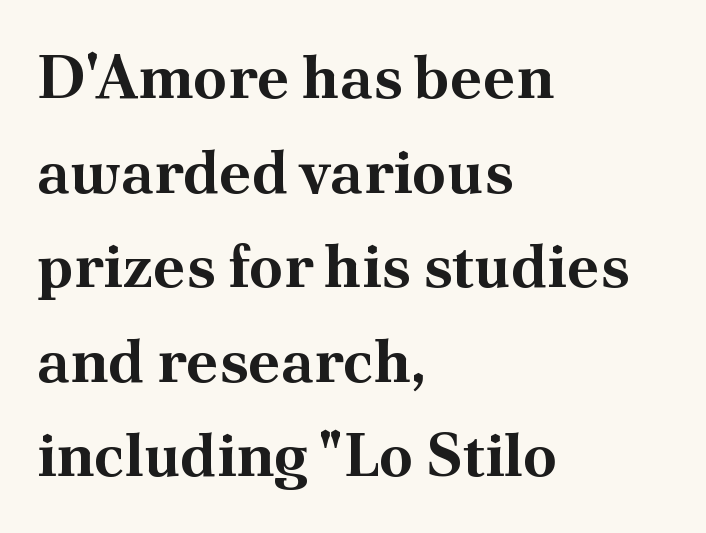
Q: Is the text bold? A: Yes.
Q: Is the text italic (slanted)? A: No, it is upright.
Q: Is the typeface a serif or a sans-serif typeface? A: Serif.
Q: Is the text underlined? A: No.
Q: How is the paragraph aligned? A: Left-aligned.
Q: Is the spacing between letters normal or unusually wide? A: Normal.
Q: Is the spacing between lines tight, normal or loose? A: Normal.
Q: Width (condensed, normal, or wide)? A: Normal.
Q: Stroke contrast? A: Medium.
Q: x-height? A: Small.
Q: Monospaced? A: No.
